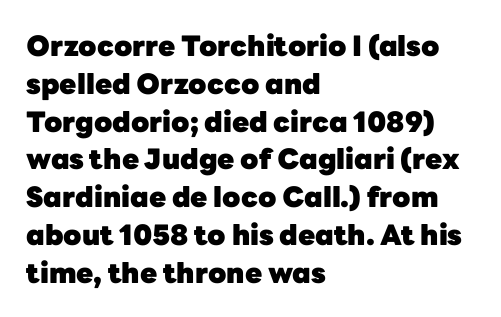
The image shows 28 px heavy sans-serif type, upright; set left-aligned, normal line spacing (1.35x), normal letter spacing, not underlined; low stroke contrast and a medium x-height.
